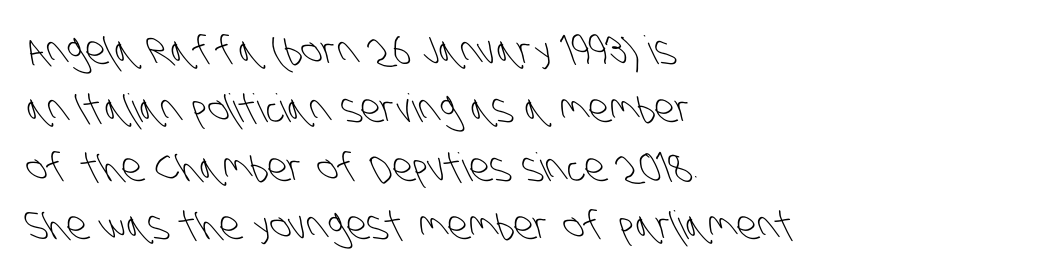
The image shows 39 px light, condensed sans-serif type; set left-aligned, normal line spacing (1.5x), normal letter spacing, not underlined; low stroke contrast and a large x-height.
